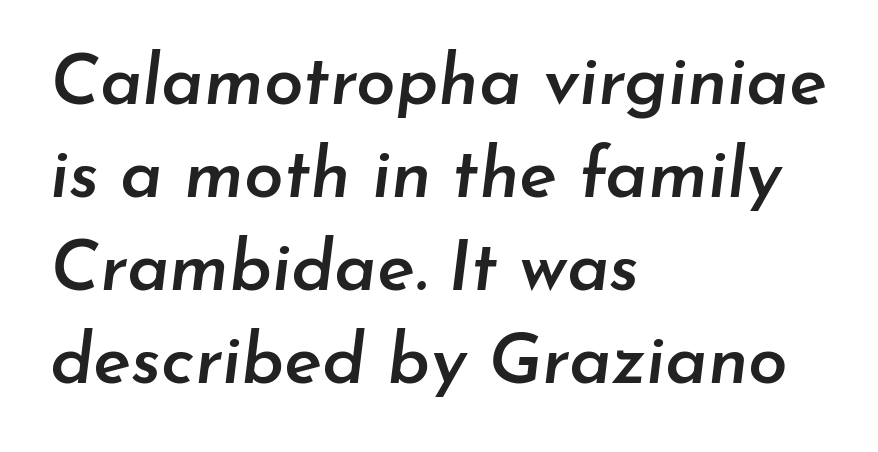
Q: Is the text bold? A: Semi-bold.
Q: Is the text italic (slanted)? A: Yes, it leans right by about 7 degrees.
Q: Is the text underlined? A: No.
Q: How is the paragraph aligned? A: Left-aligned.
Q: Is the spacing between letters normal or unusually wide? A: Normal.
Q: Is the spacing between lines tight, normal or loose? A: Normal.
Q: Width (condensed, normal, or wide)? A: Normal.
Q: Stroke contrast? A: Low.
Q: x-height? A: Small.
Q: Monospaced? A: No.
